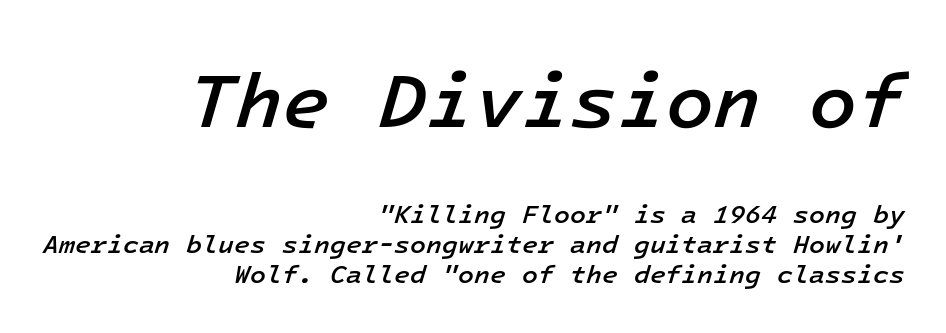
{"italic": "yes", "lean": "right", "slant_degrees": 16, "bold": "semi", "weight": "semibold", "width": "normal", "stroke_contrast": "low", "x_height": "medium", "monospaced": "yes", "underline": "no", "align": "right", "line_spacing_ratio": 1.16, "letter_spacing": "normal", "letter_spacing_em": 0.0, "larger_block": "first", "size_ratio": 3.0, "glyph_px": 78}
